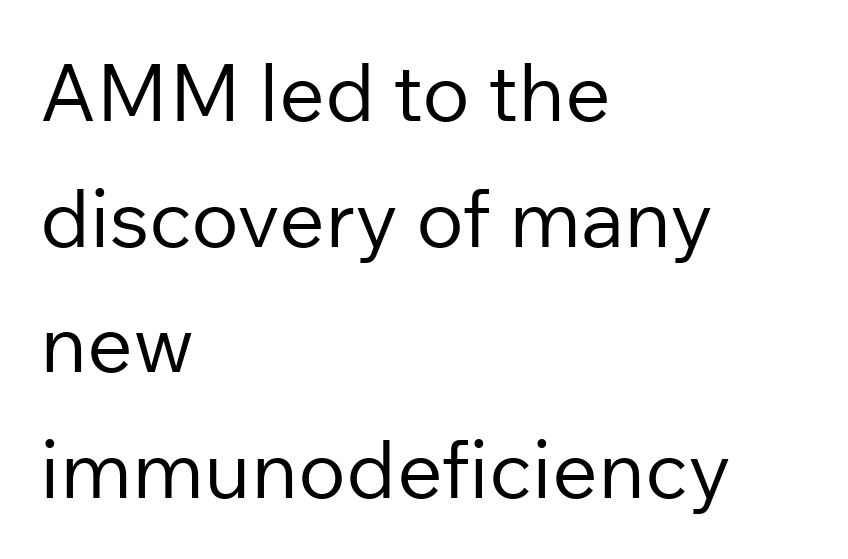
The image shows 80 px regular-weight sans-serif type, upright; set left-aligned, normal line spacing (1.57x), normal letter spacing, not underlined; low stroke contrast and a medium x-height.
